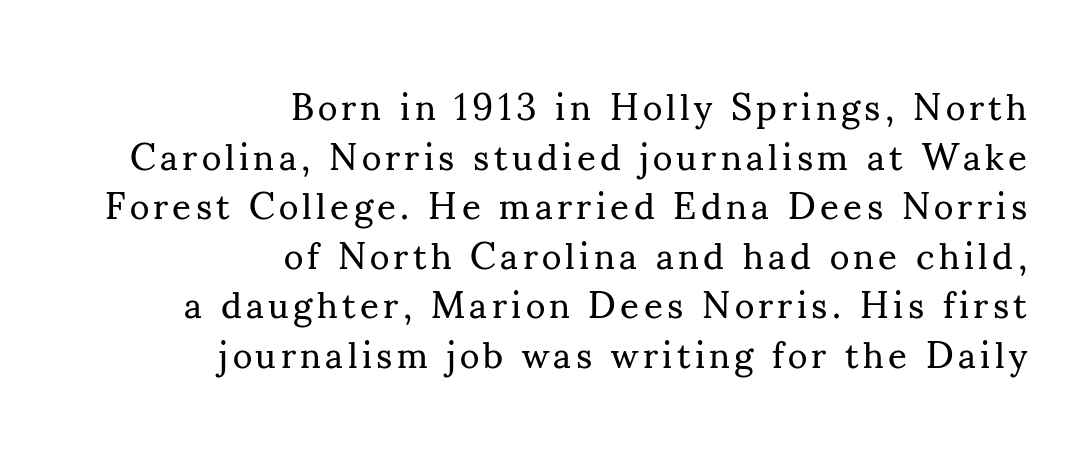
Q: Is the text bold? A: No.
Q: Is the text italic (slanted)? A: No, it is upright.
Q: Is the typeface a serif or a sans-serif typeface? A: Serif.
Q: Is the text underlined? A: No.
Q: How is the paragraph aligned? A: Right-aligned.
Q: Is the spacing between lines tight, normal or loose? A: Normal.
Q: Width (condensed, normal, or wide)? A: Normal.
Q: Stroke contrast? A: Medium.
Q: x-height? A: Small.
Q: Monospaced? A: No.
